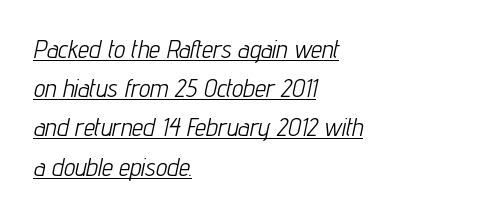
{"italic": "yes", "lean": "right", "slant_degrees": 12, "bold": "no", "underline": "yes", "align": "left", "line_spacing": "normal", "line_spacing_ratio": 1.57, "letter_spacing": "normal", "letter_spacing_em": 0.0, "glyph_px": 25}
